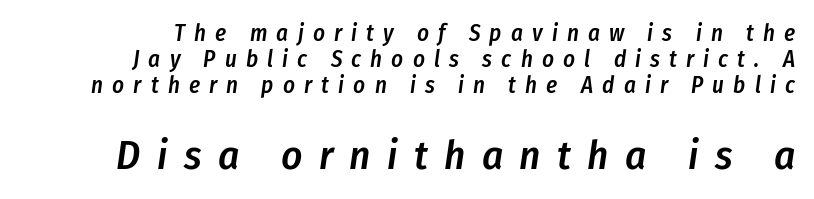
Q: Is the text bold? A: Semi-bold.
Q: Is the text italic (slanted)? A: Yes, it leans right by about 8 degrees.
Q: Is the text underlined? A: No.
Q: Is the spacing between letters normal or unusually wide? A: Unusually wide.
Q: Is the spacing between lines tight, normal or loose? A: Tight.
Q: Which block of text is set in a larger size, the first (top) or the second (bottom)? A: The second (bottom) one.
Q: Width (condensed, normal, or wide)? A: Condensed.
Q: Stroke contrast? A: Low.
Q: x-height? A: Medium.
Q: Monospaced? A: No.
